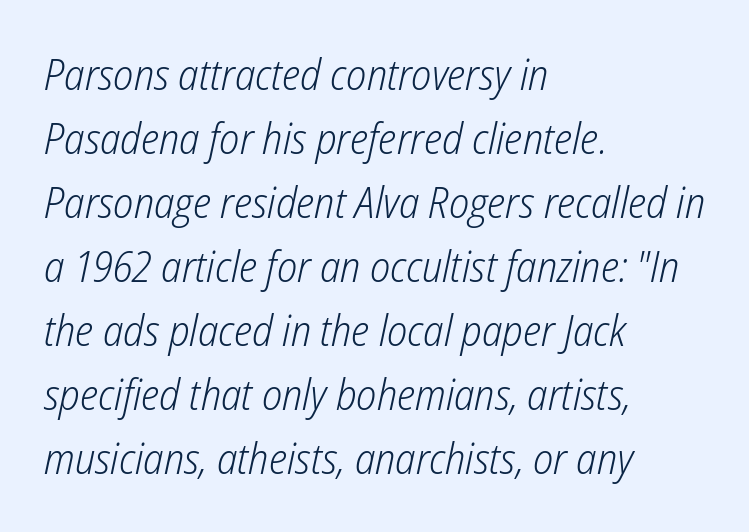
Short note: letters normally spaced. No chunkiness to these letters — they're not bold. The rendering applies a slant to the glyphs. Spacing verdict: proportional, widths tailored to each character. One-word summary of the alignment: left.
